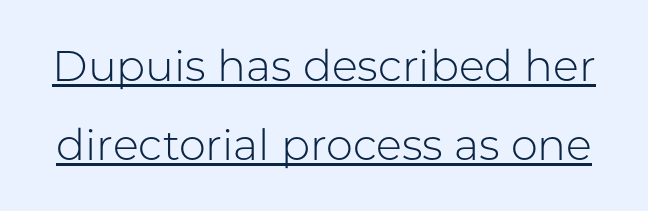
These lines are composed in type without serifs. Posture: upright roman. Weight: regular or lighter. The horizontal fit of the characters is conventional and even. Each letter keeps its own natural width here, so spacing adapts to shape. The rendering uses the underline text-decoration.
